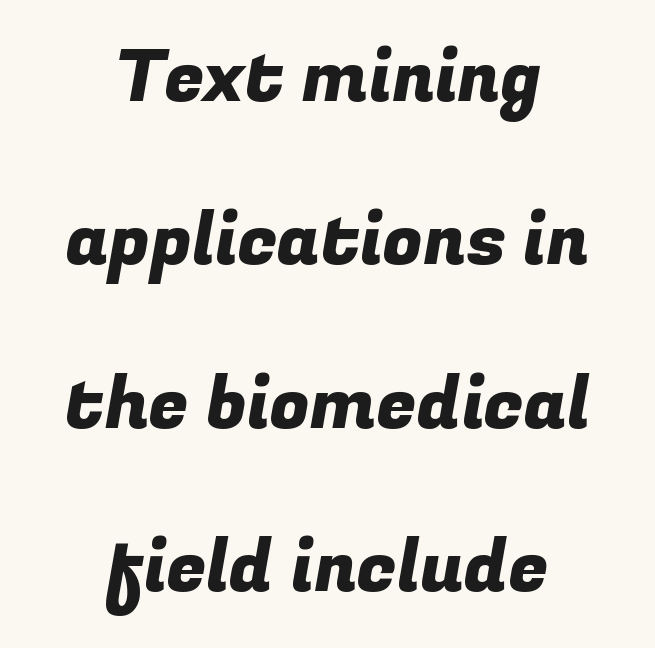
{"serif": "no", "width": "normal", "stroke_contrast": "low", "x_height": "medium", "monospaced": "no", "underline": "no", "align": "center", "line_spacing": "loose", "line_spacing_ratio": 2.27, "letter_spacing": "normal", "letter_spacing_em": 0.0, "glyph_px": 72}
